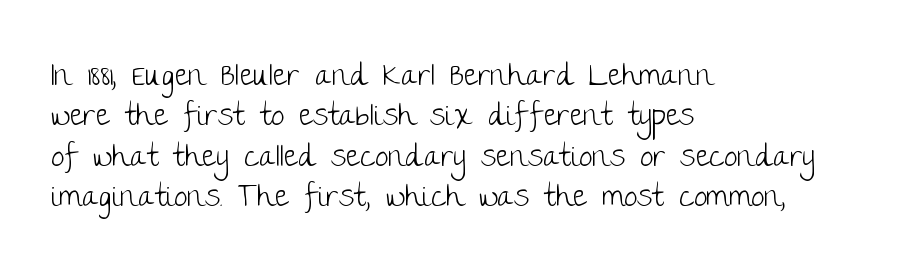
{"serif": "no", "italic": "no", "bold": "no", "weight": "light", "width": "normal", "stroke_contrast": "low", "x_height": "large", "monospaced": "no", "underline": "no", "align": "left", "line_spacing": "normal", "line_spacing_ratio": 1.35, "letter_spacing": "normal", "letter_spacing_em": 0.0, "glyph_px": 30}
